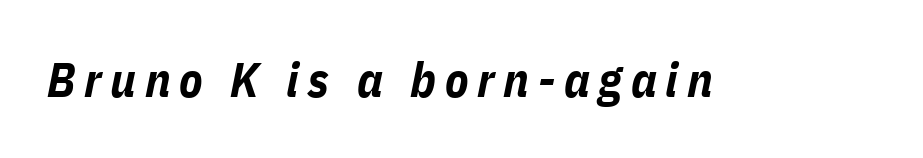
Q: Is the text bold? A: Yes.
Q: Is the text italic (slanted)? A: Yes, it leans right by about 11 degrees.
Q: Is the text underlined? A: No.
Q: Width (condensed, normal, or wide)? A: Condensed.
Q: Stroke contrast? A: Low.
Q: x-height? A: Medium.
Q: Monospaced? A: No.
